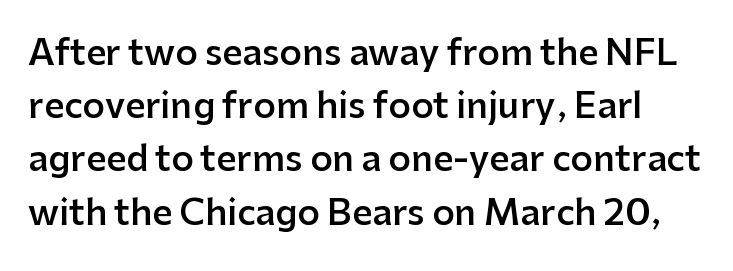
Notice how descenders clear the ascenders below comfortably — that's standard leading. Posture: vertical. Lines of text with bare space underneath. The face used here is a semibold: visibly heavier than regular, lighter than bold. The passage shown is typed in a proportional face where columns would drift.
